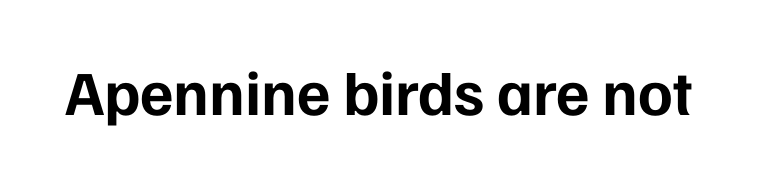
Q: Is the text bold? A: Yes.
Q: Is the text italic (slanted)? A: No, it is upright.
Q: Is the typeface a serif or a sans-serif typeface? A: Sans-serif.
Q: Is the text underlined? A: No.
Q: Is the spacing between letters normal or unusually wide? A: Normal.
Q: Width (condensed, normal, or wide)? A: Normal.
Q: Stroke contrast? A: Low.
Q: x-height? A: Medium.
Q: Monospaced? A: No.
